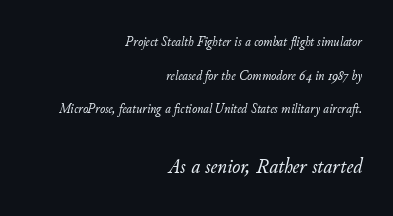
Q: Is the text bold? A: No.
Q: Is the text italic (slanted)? A: Yes, it leans right by about 11 degrees.
Q: Is the text underlined? A: No.
Q: How is the paragraph aligned? A: Right-aligned.
Q: Is the spacing between letters normal or unusually wide? A: Normal.
Q: Is the spacing between lines tight, normal or loose? A: Loose.
Q: Which block of text is set in a larger size, the first (top) or the second (bottom)? A: The second (bottom) one.
